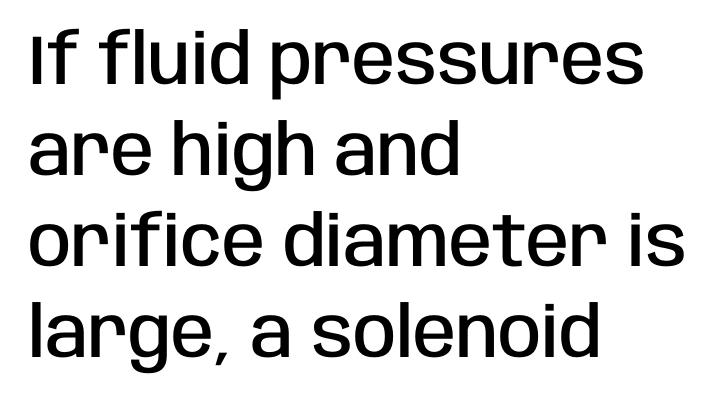
{"serif": "no", "italic": "no", "bold": "semi", "weight": "semibold", "width": "condensed", "stroke_contrast": "low", "x_height": "large", "monospaced": "no", "underline": "no", "align": "left", "line_spacing": "normal", "line_spacing_ratio": 1.3, "letter_spacing": "normal", "letter_spacing_em": 0.0, "glyph_px": 70}
